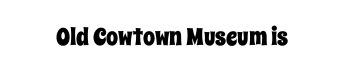
{"italic": "no", "underline": "no", "letter_spacing": "normal", "letter_spacing_em": 0.0, "glyph_px": 24}
